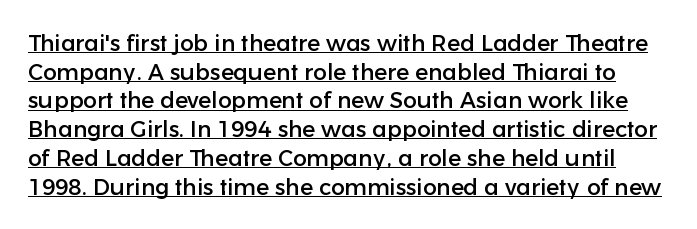
The image shows 23 px text type, upright; set normal line spacing (1.25x), normal letter spacing, underlined.
